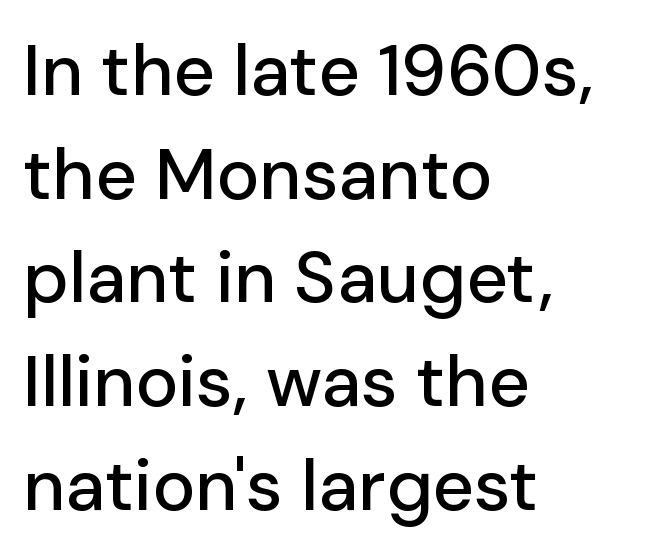
{"serif": "no", "italic": "no", "width": "normal", "stroke_contrast": "low", "x_height": "medium", "monospaced": "no", "underline": "no", "align": "left", "line_spacing": "normal", "line_spacing_ratio": 1.44, "letter_spacing": "normal", "letter_spacing_em": 0.0, "glyph_px": 72}
